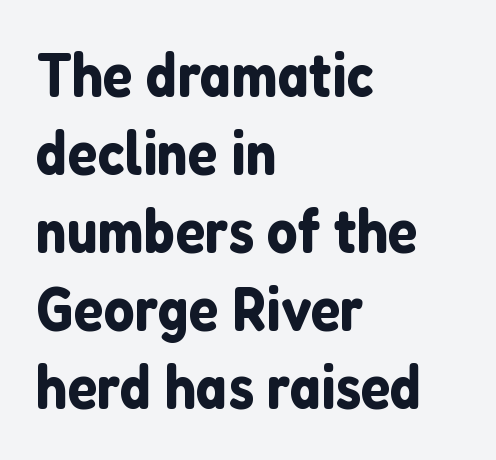
The image shows 61 px sans-serif type, upright; set left-aligned, normal line spacing (1.28x), normal letter spacing, not underlined; low stroke contrast and a medium x-height.
